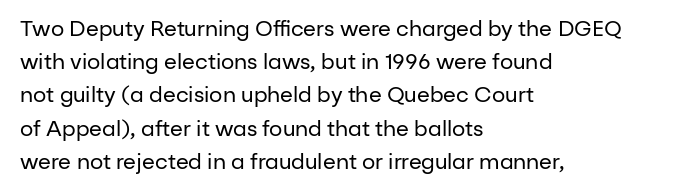
The face looks like a standard text weight, possibly lighter. Short and long lines alike share a common starting point at left. Vertically, the passage feels balanced, rows spaced as you'd expect. A bare baseline throughout the passage. Here the glyphs are tracked normally, forming tight word shapes.
